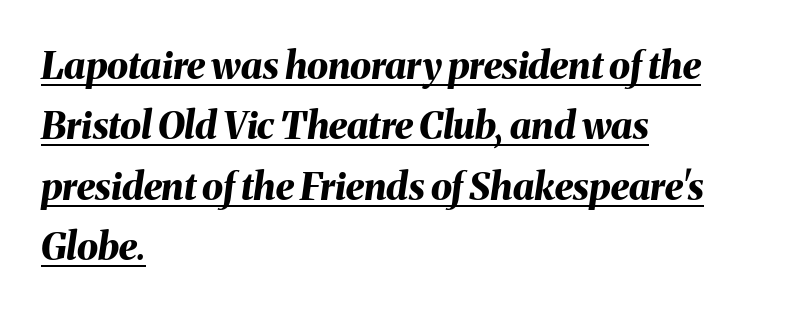
The image shows 38 px bold type, italic (leaning right); set left-aligned, normal line spacing (1.59x), normal letter spacing, underlined; medium stroke contrast and a medium x-height.
